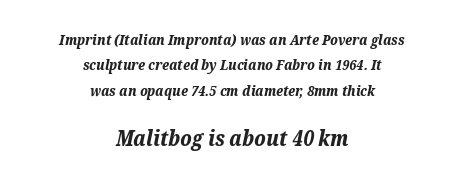
The image shows 21 px bold type, italic (leaning right); set centered, line spacing 1.81x, normal letter spacing, not underlined; the second (bottom) block is 1.5x larger.
